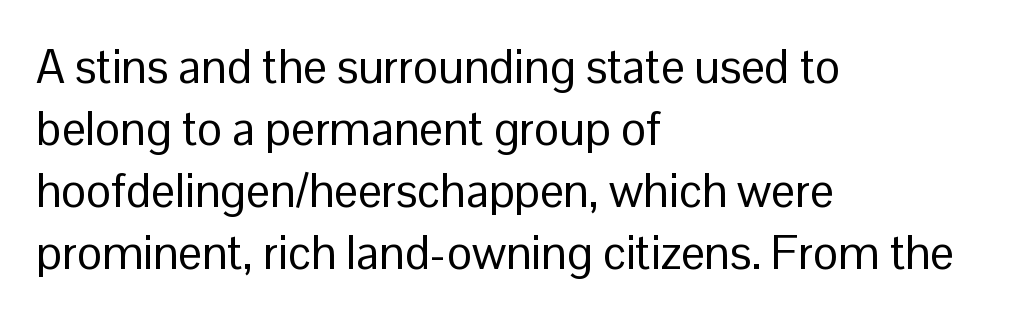
The image shows 47 px regular-weight sans-serif type, upright; set left-aligned, normal line spacing (1.32x), normal letter spacing, not underlined; low stroke contrast and a medium x-height.
